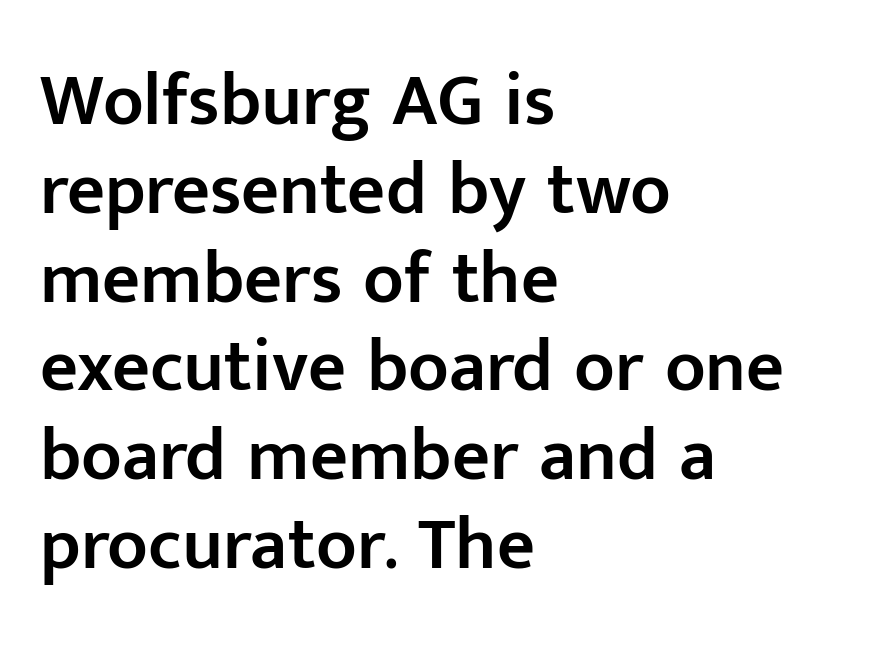
{"serif": "no", "italic": "no", "bold": "semi", "weight": "semibold", "width": "normal", "stroke_contrast": "low", "x_height": "medium", "monospaced": "no", "underline": "no", "align": "left", "line_spacing_ratio": 1.2, "letter_spacing": "normal", "letter_spacing_em": 0.0, "glyph_px": 74}
